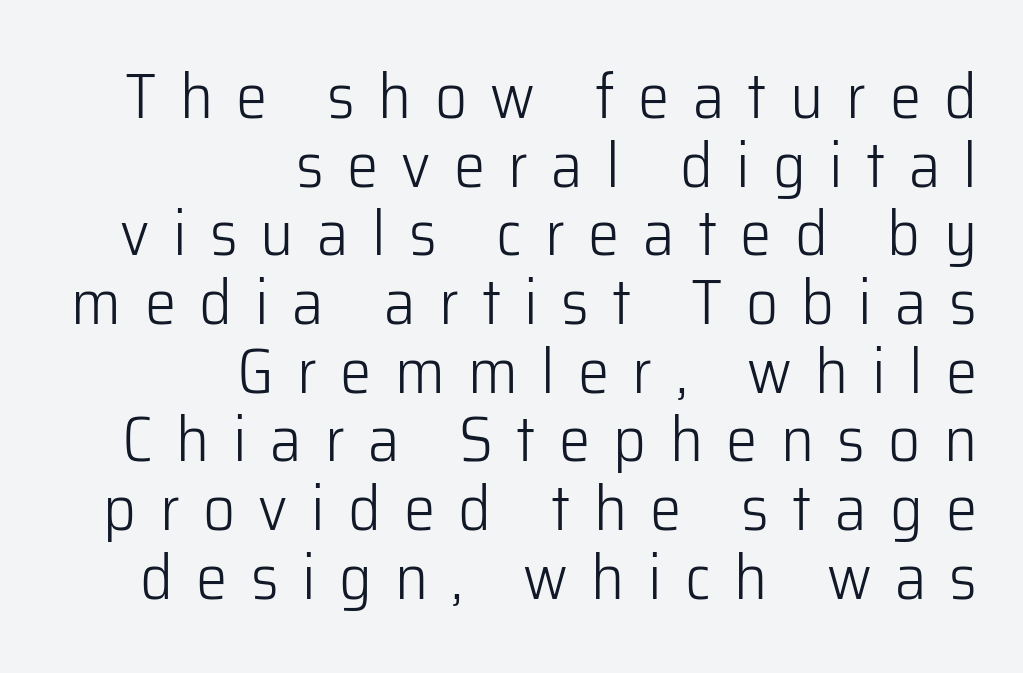
This sample uses a sans-serif face. The line texture is sparse and dotted thanks to wide tracking. A flush-right, rag-left setting is used for this passage. Is this a fixed-width face? No — the glyphs have proportional, varying widths. The characters are drawn with everyday or finer stroke widths.
